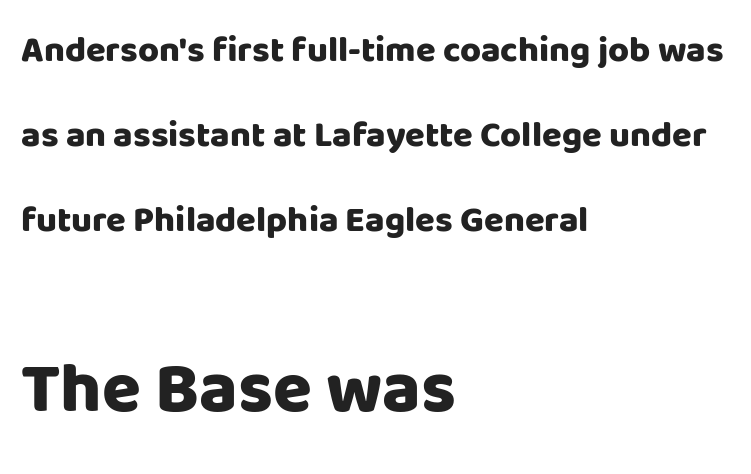
One glance says open: line gaps are wider than usual. Compare the two chunks: the lower has the greater cap height. Every row of glyphs begins at an identical x-position on the left. These lines carry a lot of weight — the face is fully bold. Varying glyph widths throughout — classic text-font behaviour. The passage shown is typeset with a sans-serif family.
